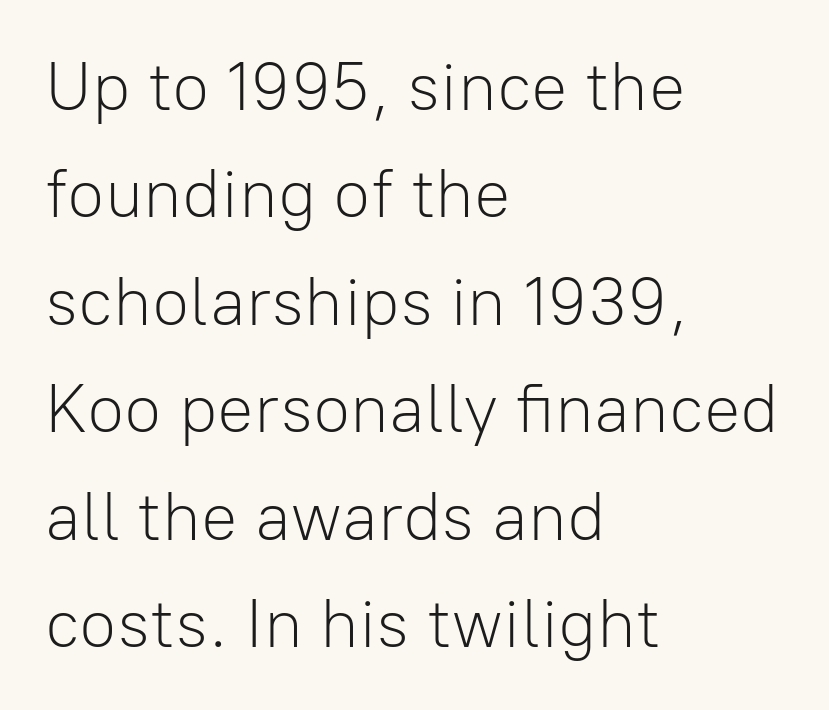
The image shows 68 px light sans-serif type, upright; set left-aligned, normal line spacing (1.58x), normal letter spacing, not underlined; low stroke contrast and a medium x-height.
